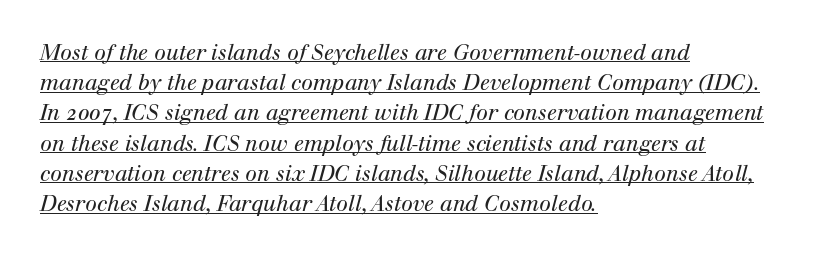
{"italic": "yes", "lean": "right", "slant_degrees": 12, "bold": "no", "underline": "yes", "align": "left", "line_spacing": "normal", "line_spacing_ratio": 1.44, "letter_spacing": "normal", "letter_spacing_em": 0.0, "glyph_px": 21}
